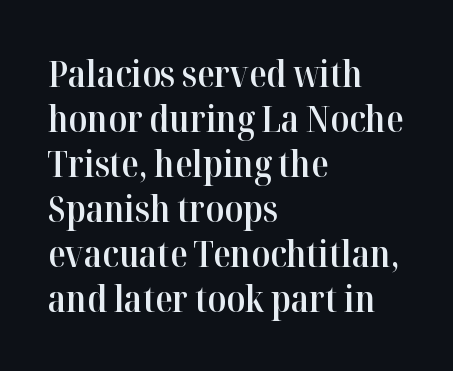
Q: Is the text bold? A: Semi-bold.
Q: Is the text italic (slanted)? A: No, it is upright.
Q: Is the typeface a serif or a sans-serif typeface? A: Serif.
Q: Is the text underlined? A: No.
Q: How is the paragraph aligned? A: Left-aligned.
Q: Is the spacing between letters normal or unusually wide? A: Normal.
Q: Is the spacing between lines tight, normal or loose? A: Normal.
Q: Width (condensed, normal, or wide)? A: Normal.
Q: Stroke contrast? A: High.
Q: x-height? A: Medium.
Q: Monospaced? A: No.
